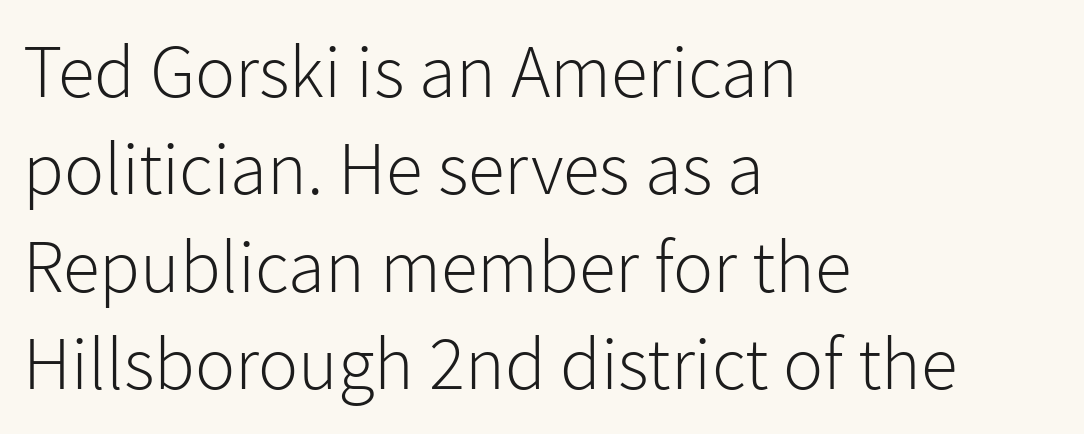
Q: Is the text bold? A: No.
Q: Is the text italic (slanted)? A: No, it is upright.
Q: Is the typeface a serif or a sans-serif typeface? A: Sans-serif.
Q: Is the text underlined? A: No.
Q: How is the paragraph aligned? A: Left-aligned.
Q: Is the spacing between letters normal or unusually wide? A: Normal.
Q: Is the spacing between lines tight, normal or loose? A: Normal.
Q: Width (condensed, normal, or wide)? A: Normal.
Q: Stroke contrast? A: Low.
Q: x-height? A: Medium.
Q: Monospaced? A: No.
